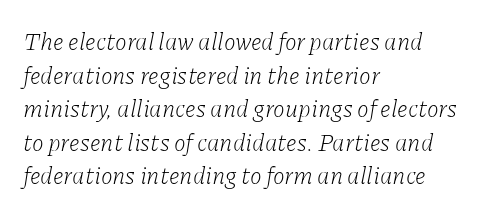
The rows are spaced the way most documents space them. You can tell it's italic because the verticals aren't actually vertical. Standard letterfit; no display-style spreading of the glyphs. The paragraph shown leans on its left margin. On a weight scale, this lands at 450 or below.
